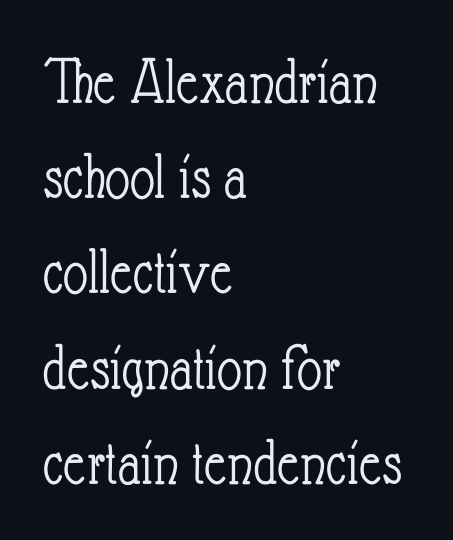
The image shows 68 px light, condensed type, upright; set left-aligned, normal line spacing (1.4x), normal letter spacing, not underlined; low stroke contrast and a small x-height.
